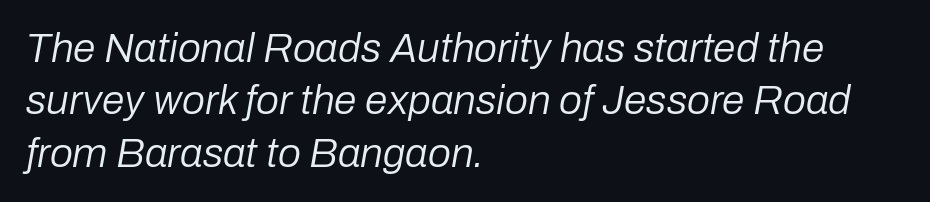
The text carries the slant typical of an italic or oblique font. Does extra space separate the letters? No, they use regular spacing. These lines sit exactly where default settings would place them. Descenders hang freely into open space.
